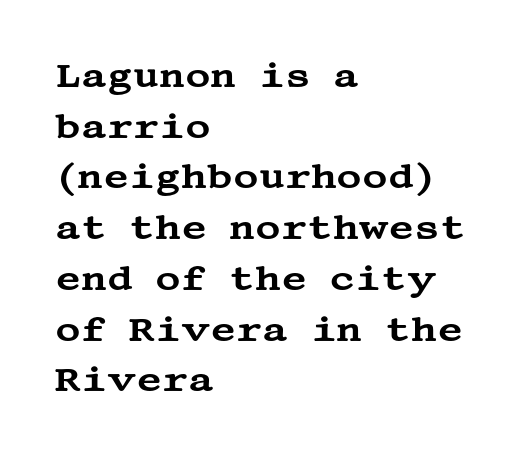
Underline: absent. Examine the stroke ends and you'll spot serifs. Posture: vertical. There is no visible air inserted between adjacent glyphs. Vertically, the passage feels balanced, rows spaced as you'd expect.
